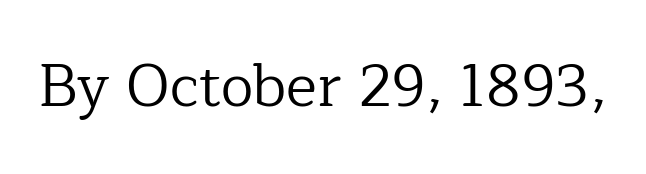
{"serif": "yes", "italic": "no", "bold": "no", "weight": "regular", "width": "normal", "stroke_contrast": "low", "x_height": "medium", "monospaced": "no", "underline": "no", "letter_spacing": "normal", "letter_spacing_em": 0.0, "glyph_px": 59}
